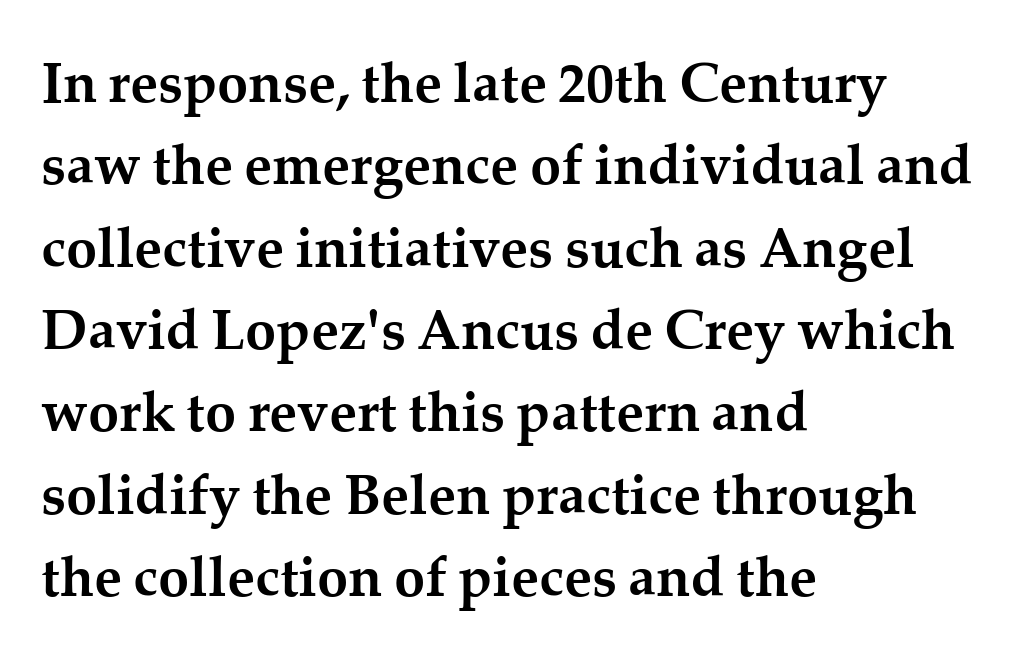
The image shows 56 px semibold serif type, upright; set left-aligned, normal line spacing (1.47x), normal letter spacing, not underlined; medium stroke contrast and a medium x-height.
